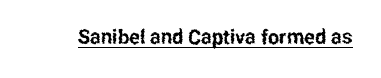
The letters stand upright; this is a roman face. Tracking here is standard; glyphs follow each other at the usual distance. Descenders here cross a horizontal rule under the line.
